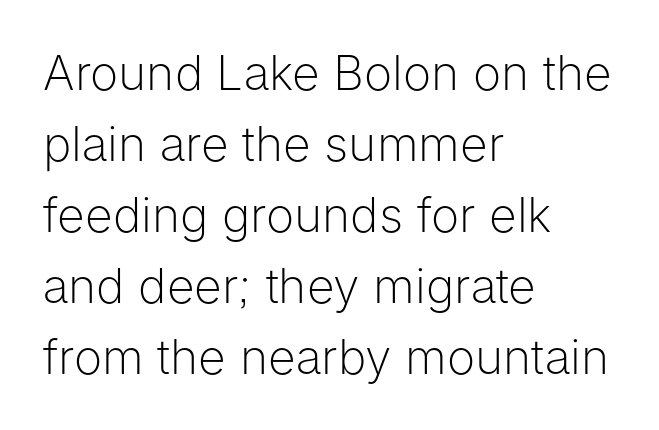
{"serif": "no", "italic": "no", "bold": "no", "weight": "light", "width": "normal", "stroke_contrast": "low", "x_height": "medium", "monospaced": "no", "underline": "no", "align": "left", "line_spacing": "normal", "line_spacing_ratio": 1.48, "letter_spacing": "normal", "letter_spacing_em": 0.0, "glyph_px": 48}
